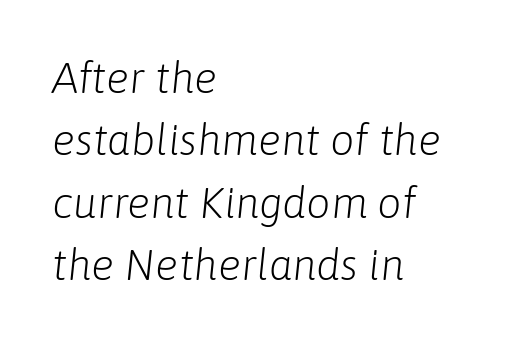
{"italic": "yes", "lean": "right", "slant_degrees": 6, "bold": "no", "weight": "light", "width": "normal", "stroke_contrast": "low", "x_height": "medium", "monospaced": "no", "underline": "no", "align": "left", "line_spacing": "normal", "line_spacing_ratio": 1.45, "letter_spacing": "normal", "letter_spacing_em": 0.0, "glyph_px": 43}
